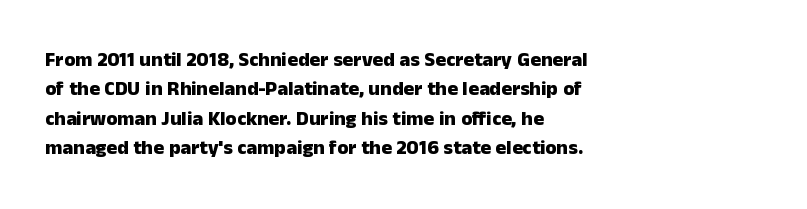
Emphasis by weight is at full strength: bold. The glyphs are unaccompanied by any horizontal stroke below them. Nothing unusual about the tracking: characters are spaced as the font intends. Do the letters lean? They stand straight. Every row of glyphs begins at an identical x-position on the left.
